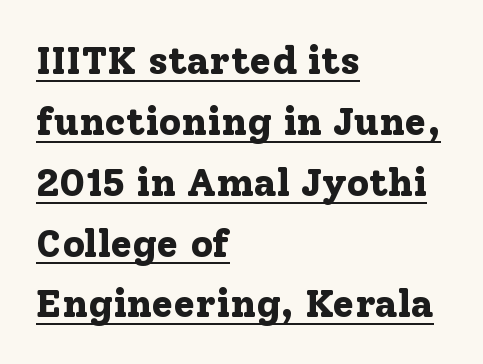
Q: Is the text bold? A: Yes.
Q: Is the text italic (slanted)? A: No, it is upright.
Q: Is the typeface a serif or a sans-serif typeface? A: Serif.
Q: Is the text underlined? A: Yes.
Q: How is the paragraph aligned? A: Left-aligned.
Q: Is the spacing between letters normal or unusually wide? A: Normal.
Q: Is the spacing between lines tight, normal or loose? A: Normal.
Q: Width (condensed, normal, or wide)? A: Normal.
Q: Stroke contrast? A: Low.
Q: x-height? A: Medium.
Q: Monospaced? A: No.
